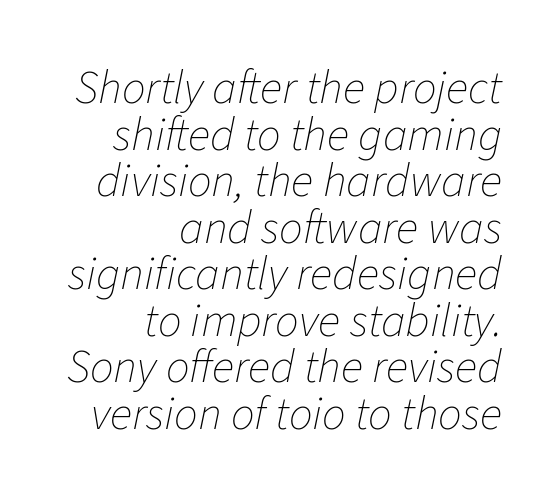
{"italic": "yes", "lean": "right", "slant_degrees": 11, "bold": "no", "weight": "thin", "width": "normal", "stroke_contrast": "low", "x_height": "medium", "monospaced": "no", "underline": "no", "align": "right", "line_spacing": "tight", "line_spacing_ratio": 0.99, "letter_spacing": "normal", "letter_spacing_em": 0.0, "glyph_px": 47}
